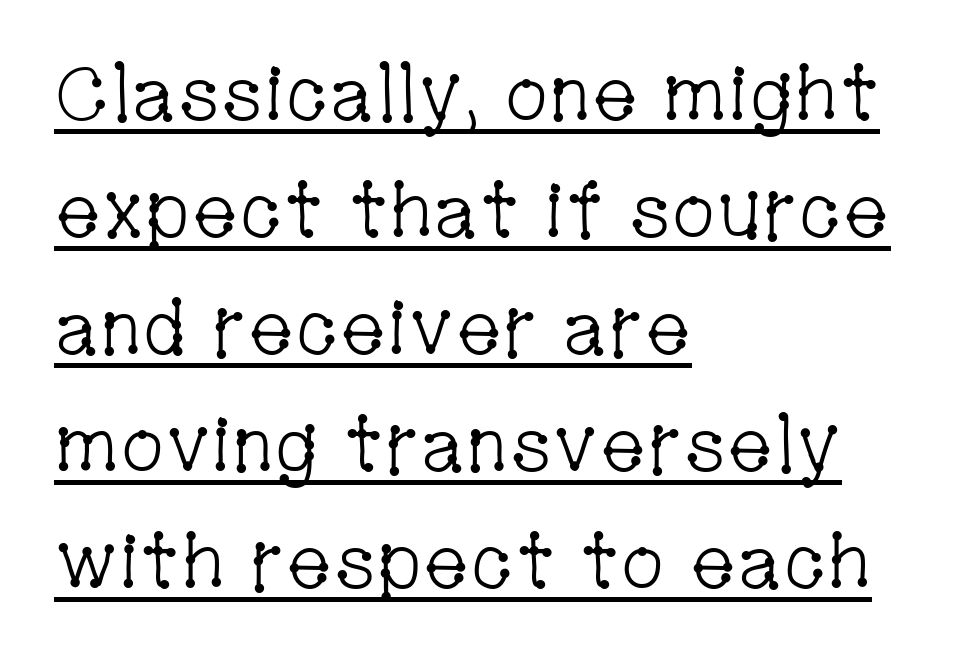
The passage shown is typeset with a serif family. You could call the tracking neutral — neither tight nor loose. The font sits on the lighter half of the weight spectrum, regular included. This sample has the flowing, uneven cadence of proportional lettering.
